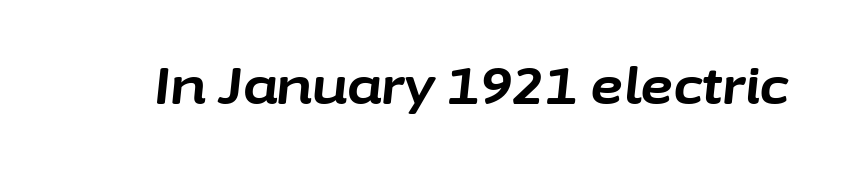
The image shows 51 px bold type, italic (leaning right); set normal letter spacing, not underlined; low stroke contrast and a medium x-height.
